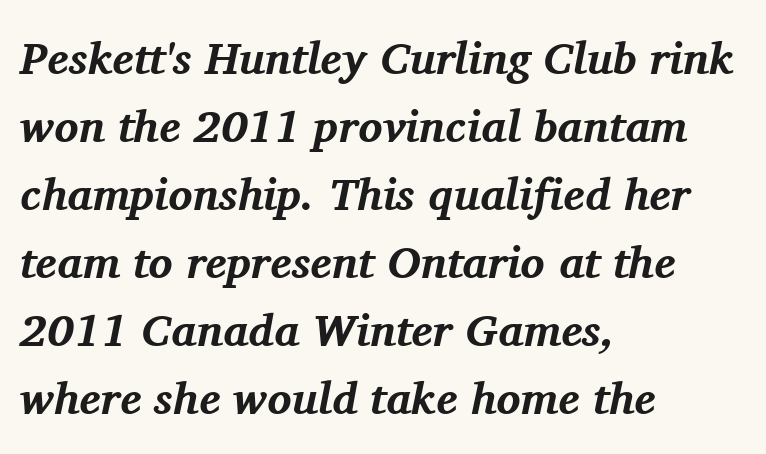
Q: Is the text bold? A: Yes.
Q: Is the text italic (slanted)? A: Yes, it leans right by about 11 degrees.
Q: Is the typeface a serif or a sans-serif typeface? A: Serif.
Q: Is the text underlined? A: No.
Q: How is the paragraph aligned? A: Left-aligned.
Q: Is the spacing between letters normal or unusually wide? A: Normal.
Q: Is the spacing between lines tight, normal or loose? A: Normal.
Q: Width (condensed, normal, or wide)? A: Normal.
Q: Stroke contrast? A: Medium.
Q: x-height? A: Medium.
Q: Monospaced? A: No.
